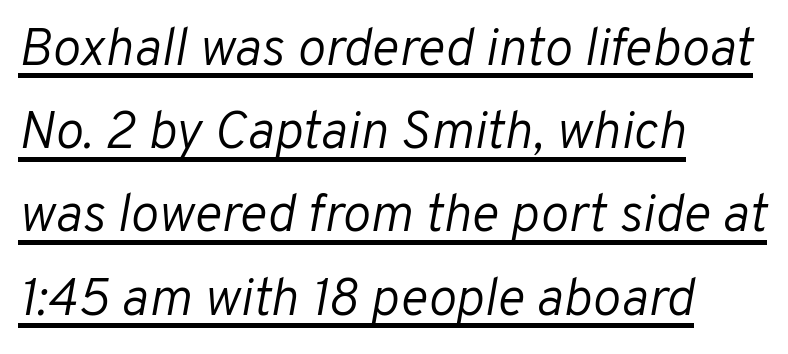
{"italic": "yes", "lean": "right", "slant_degrees": 10, "bold": "no", "weight": "light", "width": "normal", "stroke_contrast": "low", "x_height": "medium", "monospaced": "no", "underline": "yes", "align": "left", "line_spacing": "normal", "line_spacing_ratio": 1.57, "letter_spacing": "normal", "letter_spacing_em": 0.0, "glyph_px": 53}
